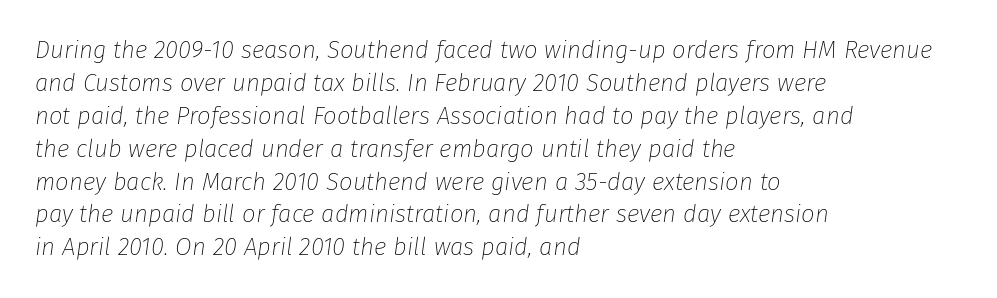
Q: Is the text bold? A: No.
Q: Is the text italic (slanted)? A: Yes, it leans right by about 8 degrees.
Q: Is the text underlined? A: No.
Q: How is the paragraph aligned? A: Left-aligned.
Q: Is the spacing between letters normal or unusually wide? A: Normal.
Q: Is the spacing between lines tight, normal or loose? A: Normal.
